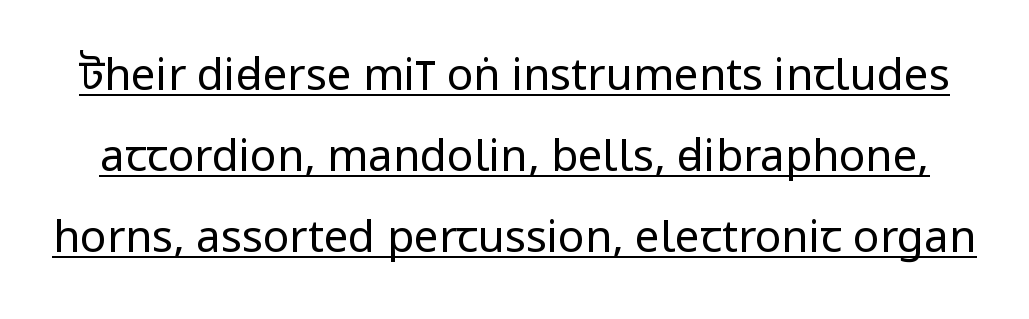
Weight class: somewhere from thin through regular. The glyphs in this specimen are sans serif. No italicization has been applied; the sample stays upright. A typographer would call this underscored text.
